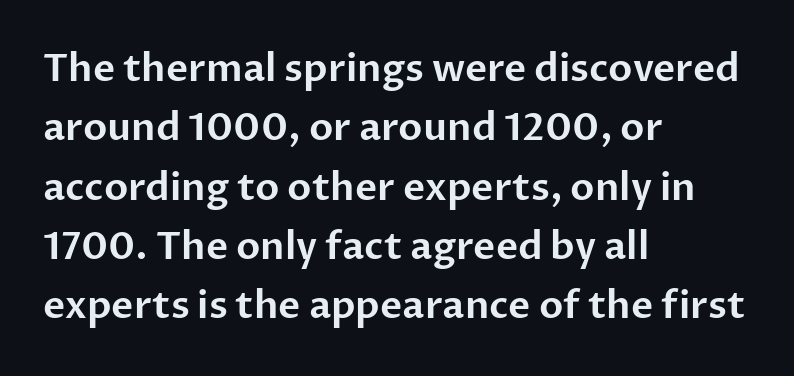
Q: Is the text italic (slanted)? A: No, it is upright.
Q: Is the typeface a serif or a sans-serif typeface? A: Sans-serif.
Q: Is the text underlined? A: No.
Q: How is the paragraph aligned? A: Left-aligned.
Q: Is the spacing between letters normal or unusually wide? A: Normal.
Q: Is the spacing between lines tight, normal or loose? A: Normal.
Q: Width (condensed, normal, or wide)? A: Normal.
Q: Stroke contrast? A: Low.
Q: x-height? A: Medium.
Q: Monospaced? A: No.
